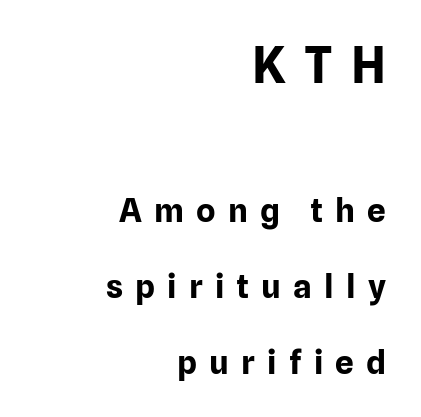
Q: Is the text bold? A: Yes.
Q: Is the text italic (slanted)? A: No, it is upright.
Q: Is the typeface a serif or a sans-serif typeface? A: Sans-serif.
Q: Is the text underlined? A: No.
Q: How is the paragraph aligned? A: Right-aligned.
Q: Is the spacing between letters normal or unusually wide? A: Unusually wide.
Q: Is the spacing between lines tight, normal or loose? A: Loose.
Q: Which block of text is set in a larger size, the first (top) or the second (bottom)? A: The first (top) one.
Q: Width (condensed, normal, or wide)? A: Normal.
Q: Stroke contrast? A: Low.
Q: x-height? A: Medium.
Q: Monospaced? A: No.
